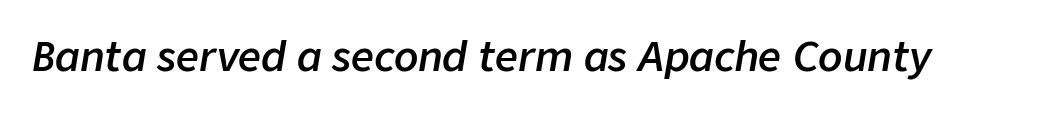
Q: Is the text bold? A: Semi-bold.
Q: Is the text italic (slanted)? A: Yes, it leans right by about 9 degrees.
Q: Is the text underlined? A: No.
Q: Is the spacing between letters normal or unusually wide? A: Normal.
Q: Width (condensed, normal, or wide)? A: Normal.
Q: Stroke contrast? A: Low.
Q: x-height? A: Medium.
Q: Monospaced? A: No.
